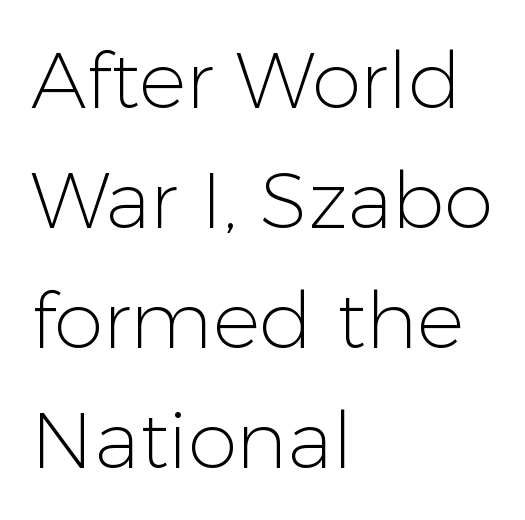
Q: Is the text bold? A: No.
Q: Is the text italic (slanted)? A: No, it is upright.
Q: Is the typeface a serif or a sans-serif typeface? A: Sans-serif.
Q: Is the text underlined? A: No.
Q: How is the paragraph aligned? A: Left-aligned.
Q: Is the spacing between letters normal or unusually wide? A: Normal.
Q: Is the spacing between lines tight, normal or loose? A: Normal.
Q: Width (condensed, normal, or wide)? A: Normal.
Q: Stroke contrast? A: Low.
Q: x-height? A: Medium.
Q: Monospaced? A: No.
